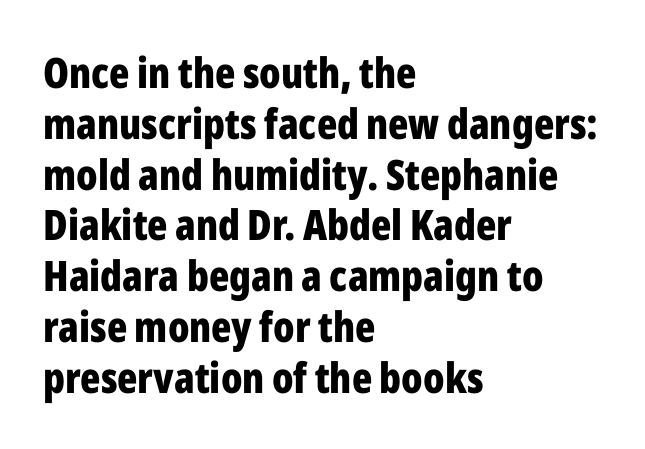
The image shows 42 px bold, condensed sans-serif type, upright; set left-aligned, line spacing 1.21x, normal letter spacing, not underlined; low stroke contrast and a medium x-height.
